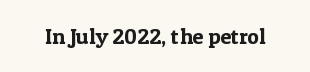
Tall strokes in this sample are plumb rather than angled. Short note: letters normally spaced. Lines of text with bare space underneath.
